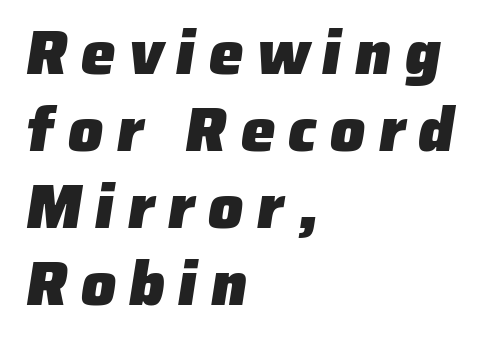
The image shows 62 px heavy sans-serif type; set left-aligned, line spacing 1.24x, unusually wide letter spacing (+0.21 em), not underlined; low stroke contrast and a medium x-height.
